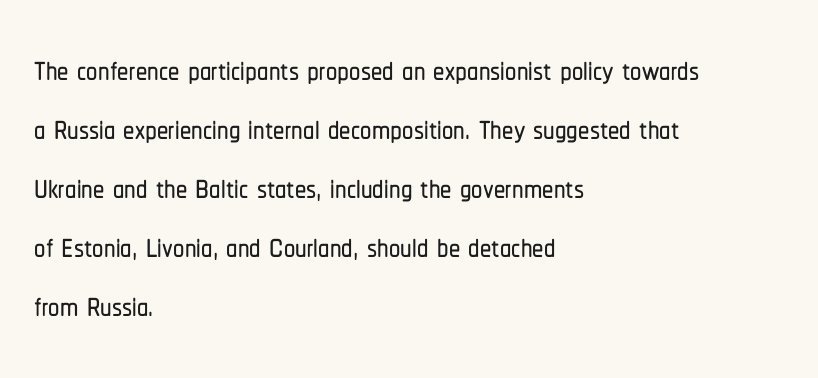
Q: Is the text italic (slanted)? A: No, it is upright.
Q: Is the typeface a serif or a sans-serif typeface? A: Sans-serif.
Q: Is the text underlined? A: No.
Q: How is the paragraph aligned? A: Left-aligned.
Q: Is the spacing between letters normal or unusually wide? A: Normal.
Q: Is the spacing between lines tight, normal or loose? A: Normal.
Q: Width (condensed, normal, or wide)? A: Condensed.
Q: Stroke contrast? A: Low.
Q: x-height? A: Medium.
Q: Monospaced? A: No.
